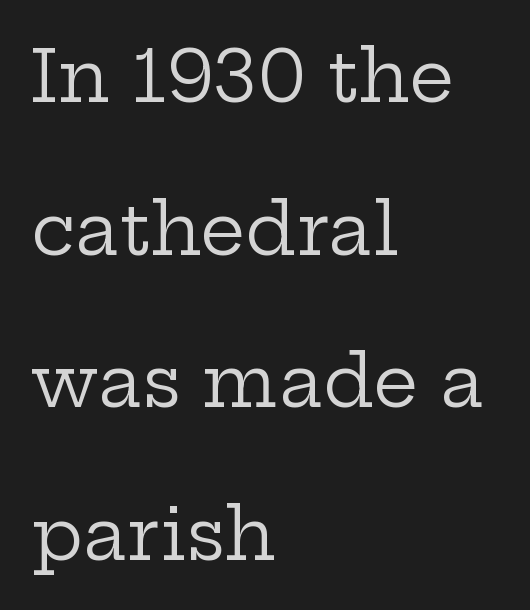
{"serif": "yes", "italic": "no", "bold": "no", "weight": "regular", "width": "wide", "stroke_contrast": "low", "x_height": "medium", "monospaced": "no", "underline": "no", "align": "left", "line_spacing": "loose", "line_spacing_ratio": 2.15, "letter_spacing": "normal", "letter_spacing_em": 0.0, "glyph_px": 71}
